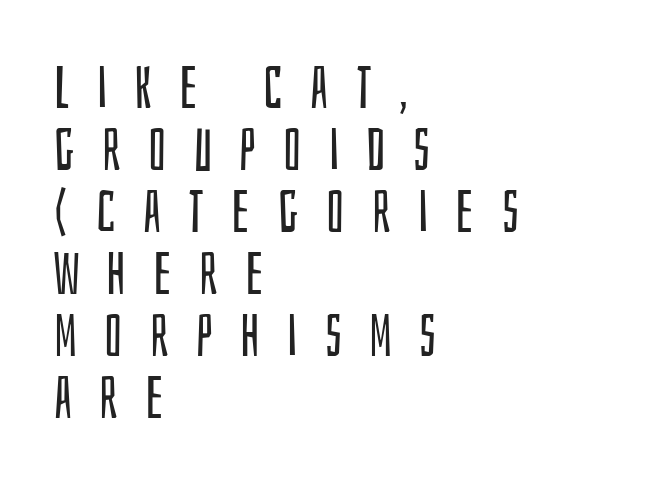
The image shows 59 px regular-weight, condensed sans-serif type, upright; set left-aligned, tight line spacing (1.05x), unusually wide letter spacing (+0.46 em), not underlined; low stroke contrast and a large x-height.
